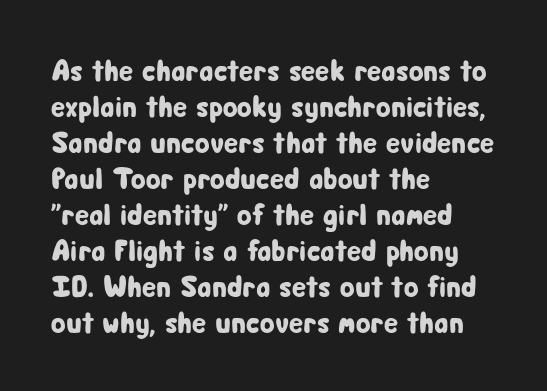
Q: Is the text italic (slanted)? A: No, it is upright.
Q: Is the typeface a serif or a sans-serif typeface? A: Sans-serif.
Q: Is the text underlined? A: No.
Q: How is the paragraph aligned? A: Left-aligned.
Q: Is the spacing between letters normal or unusually wide? A: Normal.
Q: Width (condensed, normal, or wide)? A: Condensed.
Q: Stroke contrast? A: Low.
Q: x-height? A: Medium.
Q: Monospaced? A: No.
